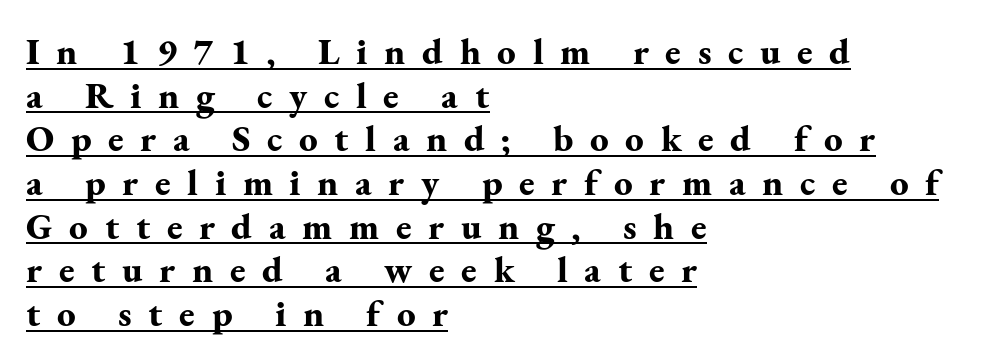
{"serif": "yes", "italic": "no", "bold": "yes", "weight": "bold", "width": "normal", "stroke_contrast": "medium", "x_height": "small", "monospaced": "no", "underline": "yes", "align": "left", "line_spacing_ratio": 1.18, "letter_spacing": "wide", "letter_spacing_em": 0.45, "glyph_px": 37}
